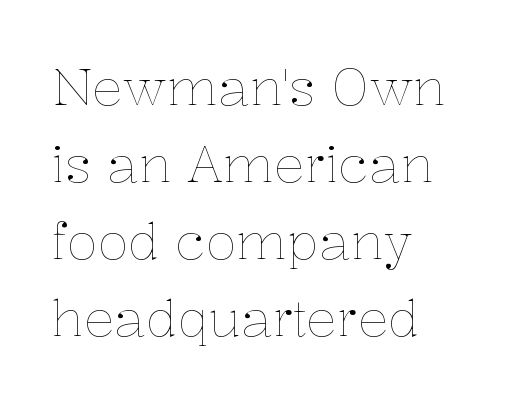
Q: Is the text bold? A: No.
Q: Is the text italic (slanted)? A: No, it is upright.
Q: Is the text underlined? A: No.
Q: How is the paragraph aligned? A: Left-aligned.
Q: Is the spacing between letters normal or unusually wide? A: Normal.
Q: Is the spacing between lines tight, normal or loose? A: Normal.
Q: Width (condensed, normal, or wide)? A: Normal.
Q: Stroke contrast? A: Low.
Q: x-height? A: Medium.
Q: Monospaced? A: No.
